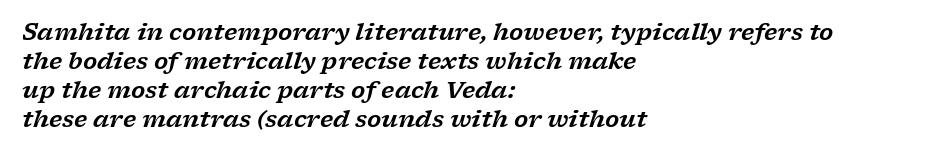
{"italic": "yes", "lean": "right", "slant_degrees": 17, "underline": "no", "align": "left", "line_spacing": "normal", "line_spacing_ratio": 1.26, "letter_spacing": "normal", "letter_spacing_em": 0.0, "glyph_px": 23}
